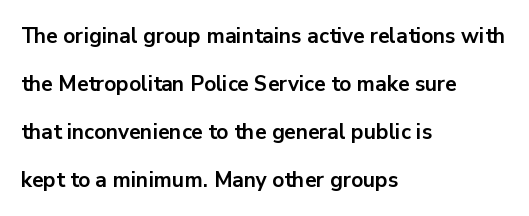
Q: Is the text bold? A: Yes.
Q: Is the text italic (slanted)? A: No, it is upright.
Q: Is the text underlined? A: No.
Q: How is the paragraph aligned? A: Left-aligned.
Q: Is the spacing between letters normal or unusually wide? A: Normal.
Q: Is the spacing between lines tight, normal or loose? A: Loose.
